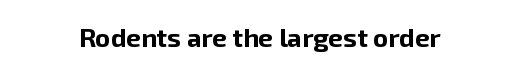
Only glyphs here, with clear space below each row. Rendered with straight, roman letterforms. The glyphs have the mass of a bold cut. Observe the ordinary spacing: letters are neighbours, not strangers.
